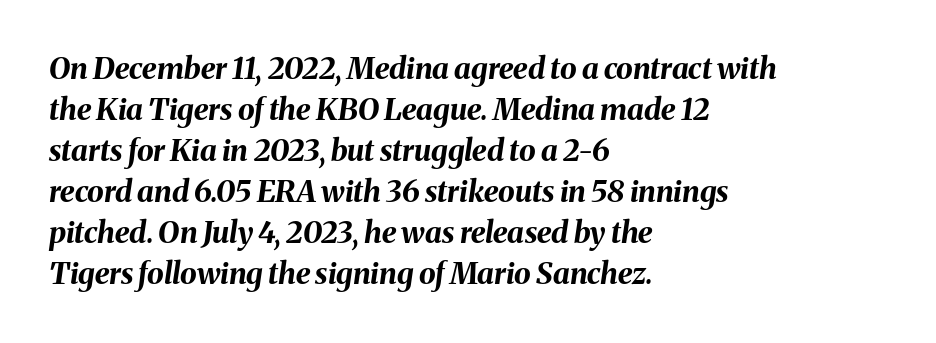
The baseline area is clear. You could not count columns in this text — the font is proportionally spaced. The letters are slanted; this is an italic face. One glance says typical: line gaps are just what's usual. Weight: bold.
